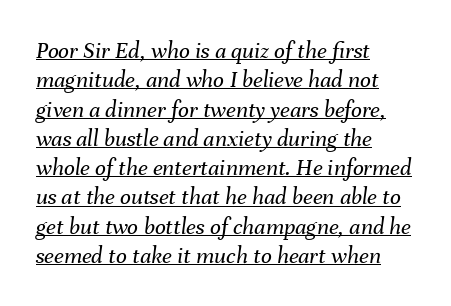
Compared with undecorated copy, this sample adds a rule below the words. Here the glyphs are tracked normally, forming tight word shapes. Horizontal alignment here is leftward, the default for most running prose. On a weight scale, this lands at 450 or below. In terms of posture, this sample is oblique.
